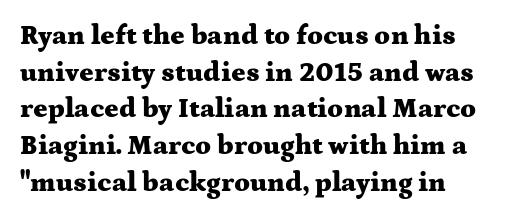
Q: Is the text bold? A: Yes.
Q: Is the text italic (slanted)? A: No, it is upright.
Q: Is the text underlined? A: No.
Q: Is the spacing between letters normal or unusually wide? A: Normal.
Q: Is the spacing between lines tight, normal or loose? A: Normal.
